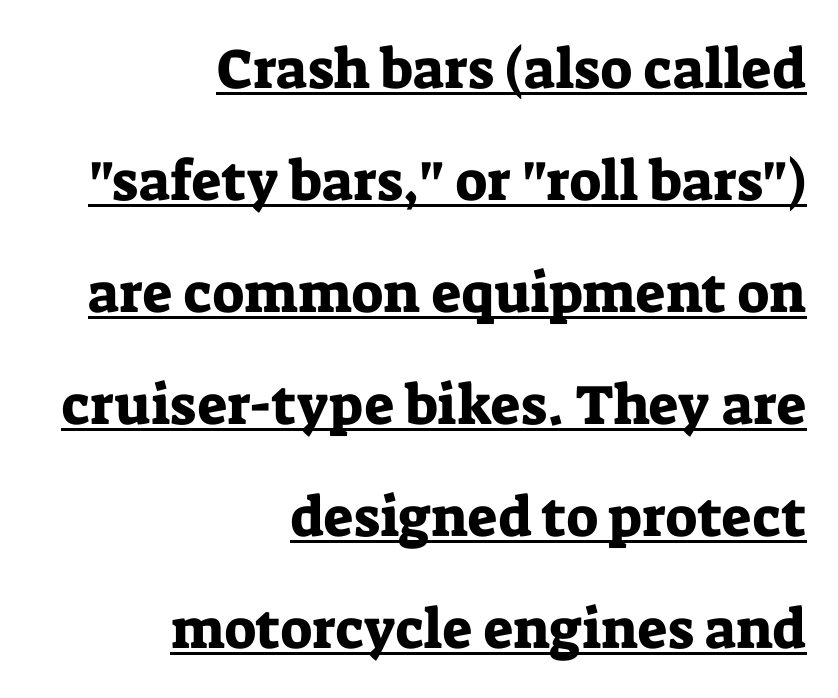
Does the lettering tilt? It doesn't — this is upright. Short note: letters normally spaced. A typesetter would call this proportional, since set widths differ per character. In terms of letterform style, serifs are clearly present. The lines are spread far apart with generous leading.
